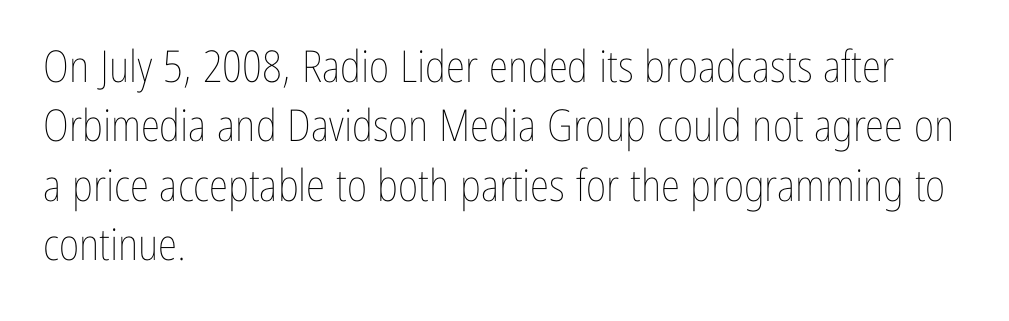
Q: Is the text bold? A: No.
Q: Is the text italic (slanted)? A: No, it is upright.
Q: Is the text underlined? A: No.
Q: How is the paragraph aligned? A: Left-aligned.
Q: Is the spacing between letters normal or unusually wide? A: Normal.
Q: Is the spacing between lines tight, normal or loose? A: Normal.
Q: Width (condensed, normal, or wide)? A: Condensed.
Q: Stroke contrast? A: Low.
Q: x-height? A: Medium.
Q: Monospaced? A: No.
